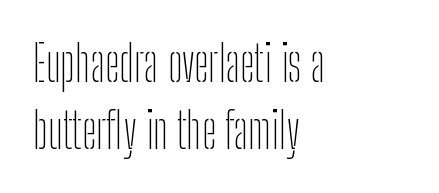
{"serif": "no", "italic": "no", "bold": "no", "weight": "thin", "width": "condensed", "stroke_contrast": "low", "x_height": "medium", "monospaced": "no", "underline": "no", "align": "left", "line_spacing": "normal", "line_spacing_ratio": 1.36, "letter_spacing": "normal", "letter_spacing_em": 0.0, "glyph_px": 49}
